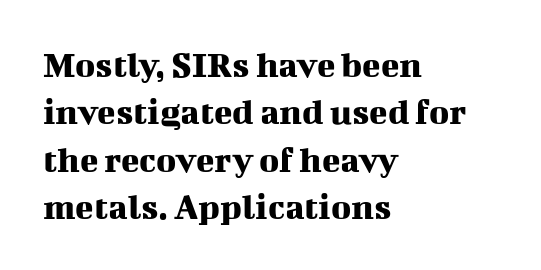
{"serif": "yes", "italic": "no", "width": "normal", "stroke_contrast": "medium", "x_height": "medium", "monospaced": "no", "underline": "no", "align": "left", "line_spacing": "normal", "line_spacing_ratio": 1.25, "letter_spacing": "normal", "letter_spacing_em": 0.0, "glyph_px": 38}
